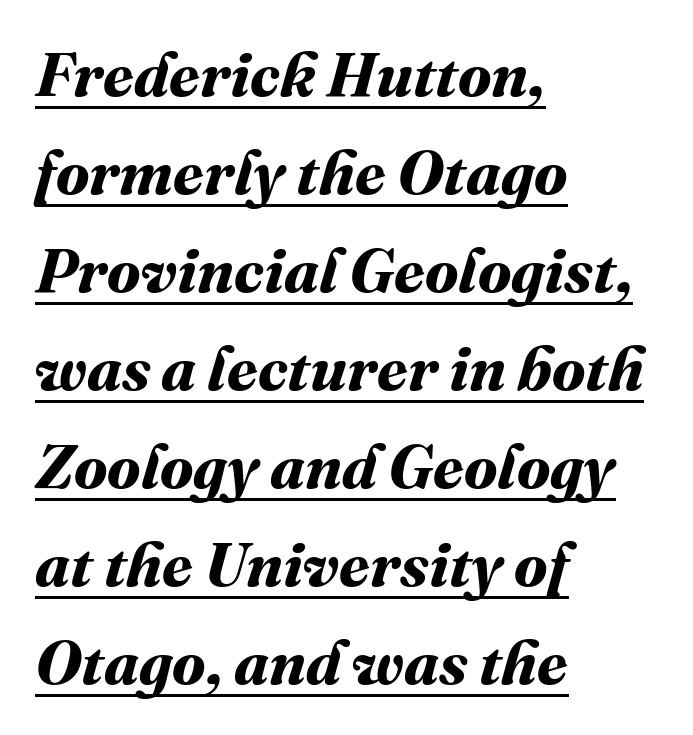
Q: Is the text bold? A: Yes.
Q: Is the text underlined? A: Yes.
Q: How is the paragraph aligned? A: Left-aligned.
Q: Is the spacing between letters normal or unusually wide? A: Normal.
Q: Is the spacing between lines tight, normal or loose? A: Normal.
Q: Width (condensed, normal, or wide)? A: Normal.
Q: Stroke contrast? A: Medium.
Q: x-height? A: Medium.
Q: Monospaced? A: No.
